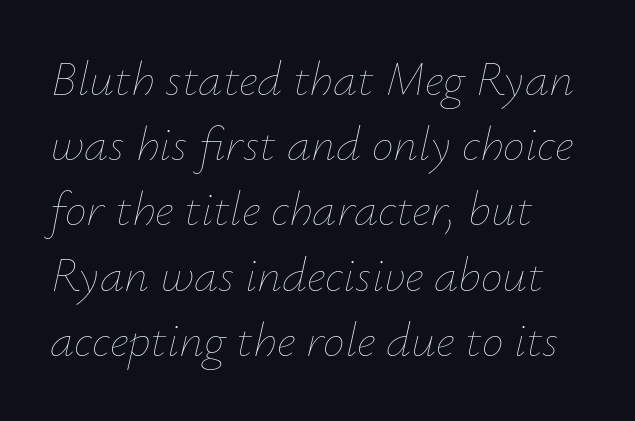
Q: Is the text bold? A: No.
Q: Is the text italic (slanted)? A: Yes, it leans right by about 12 degrees.
Q: Is the text underlined? A: No.
Q: Is the spacing between letters normal or unusually wide? A: Normal.
Q: Is the spacing between lines tight, normal or loose? A: Normal.
Q: Width (condensed, normal, or wide)? A: Normal.
Q: Stroke contrast? A: Low.
Q: x-height? A: Small.
Q: Monospaced? A: No.
